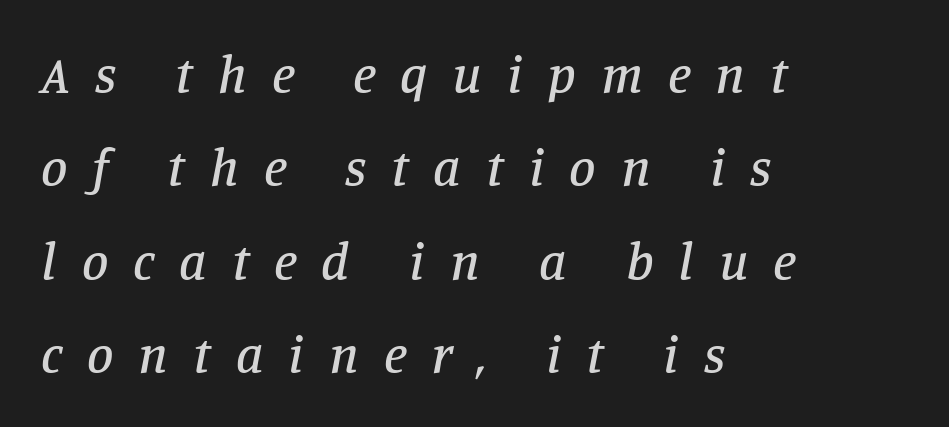
The image shows 53 px serif type, italic (leaning right); set left-aligned, line spacing 1.76x, unusually wide letter spacing (+0.47 em), not underlined; low stroke contrast and a large x-height.
